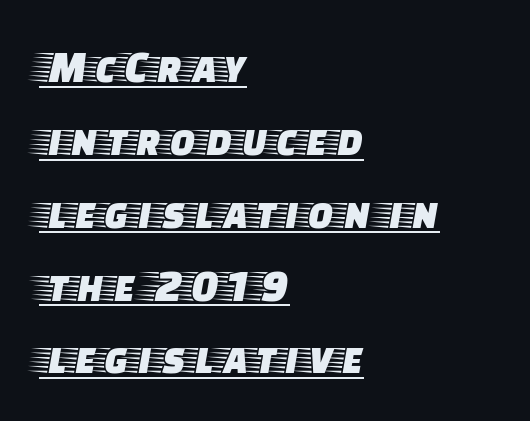
Vertically, the passage feels balanced, rows spaced as you'd expect. These lines stack with their left ends in a neat column. The font family rendered here belongs to the serif group. This sample has the flowing, uneven cadence of proportional lettering. Each word holds together tightly as a unit, with standard inter-letter gaps.
